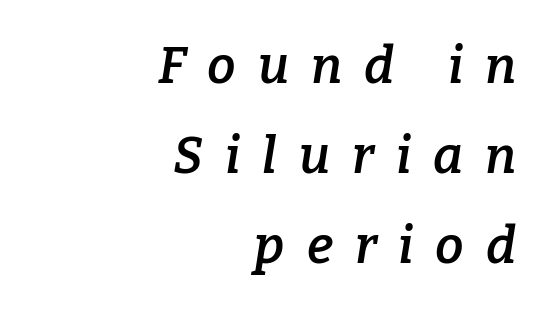
Q: Is the text bold? A: Semi-bold.
Q: Is the text italic (slanted)? A: Yes, it leans right by about 9 degrees.
Q: Is the typeface a serif or a sans-serif typeface? A: Serif.
Q: Is the text underlined? A: No.
Q: How is the paragraph aligned? A: Right-aligned.
Q: Is the spacing between letters normal or unusually wide? A: Unusually wide.
Q: Width (condensed, normal, or wide)? A: Normal.
Q: Stroke contrast? A: Low.
Q: x-height? A: Medium.
Q: Monospaced? A: No.
